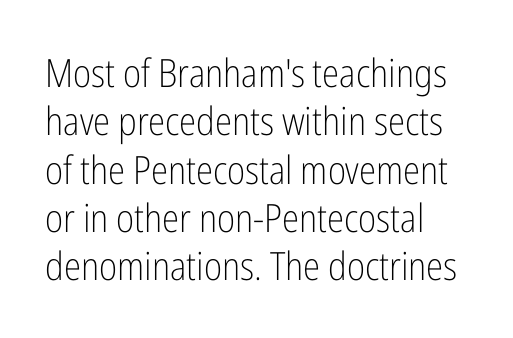
Q: Is the text bold? A: No.
Q: Is the text italic (slanted)? A: No, it is upright.
Q: Is the typeface a serif or a sans-serif typeface? A: Sans-serif.
Q: Is the text underlined? A: No.
Q: How is the paragraph aligned? A: Left-aligned.
Q: Is the spacing between letters normal or unusually wide? A: Normal.
Q: Width (condensed, normal, or wide)? A: Condensed.
Q: Stroke contrast? A: Low.
Q: x-height? A: Medium.
Q: Monospaced? A: No.
